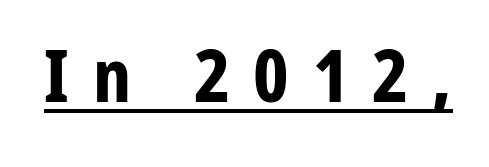
Q: Is the text bold? A: Yes.
Q: Is the text italic (slanted)? A: No, it is upright.
Q: Is the typeface a serif or a sans-serif typeface? A: Sans-serif.
Q: Is the text underlined? A: Yes.
Q: Is the spacing between letters normal or unusually wide? A: Unusually wide.
Q: Width (condensed, normal, or wide)? A: Condensed.
Q: Stroke contrast? A: Low.
Q: x-height? A: Medium.
Q: Monospaced? A: No.
